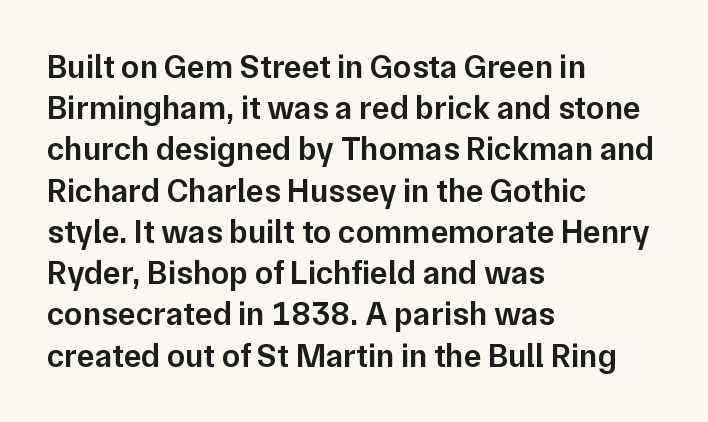
Alignment: flush left. The rows are spaced the way most documents space them. You can tell from the bare stems that sans-serif type was used. Is there any slant? The stems are plumb. The glyphs have the mass of a demibold cut, below bold.
